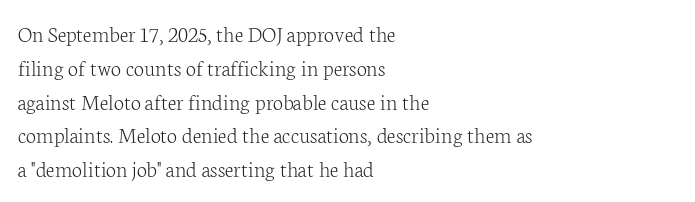
Q: Is the text bold? A: No.
Q: Is the text italic (slanted)? A: No, it is upright.
Q: Is the text underlined? A: No.
Q: How is the paragraph aligned? A: Left-aligned.
Q: Is the spacing between letters normal or unusually wide? A: Normal.
Q: Is the spacing between lines tight, normal or loose? A: Normal.
